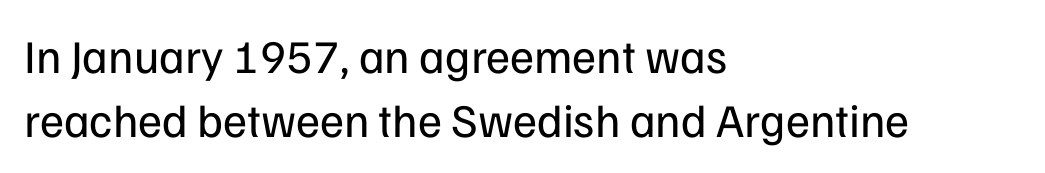
{"serif": "no", "italic": "no", "bold": "no", "weight": "regular", "width": "normal", "stroke_contrast": "low", "x_height": "medium", "monospaced": "no", "underline": "no", "align": "left", "line_spacing": "normal", "line_spacing_ratio": 1.37, "letter_spacing": "normal", "letter_spacing_em": 0.0, "glyph_px": 47}
